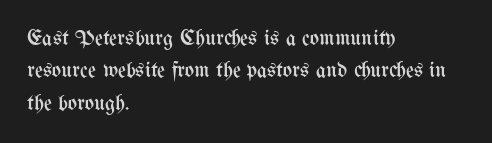
The image shows 22 px text type, upright; set left-aligned, normal line spacing (1.47x), normal letter spacing, not underlined.
